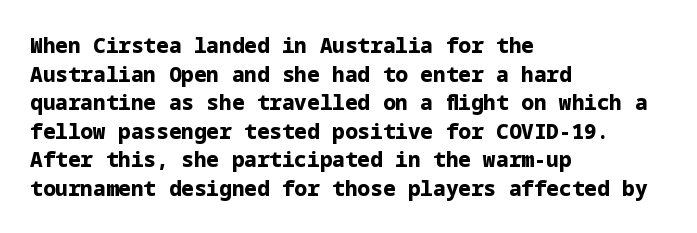
The image shows 21 px bold type, upright; set left-aligned, normal line spacing (1.36x), normal letter spacing, not underlined.
